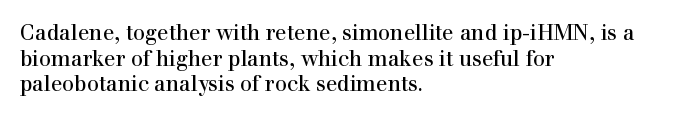
Line beginnings align vertically; line endings do not. Posture: vertical. A typesetter would call this zero additional tracking. The baseline area is clear.
